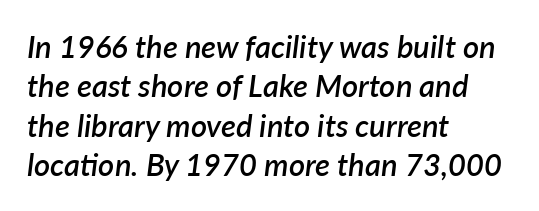
Q: Is the text bold? A: Semi-bold.
Q: Is the text italic (slanted)? A: Yes, it leans right by about 7 degrees.
Q: Is the text underlined? A: No.
Q: How is the paragraph aligned? A: Left-aligned.
Q: Is the spacing between letters normal or unusually wide? A: Normal.
Q: Is the spacing between lines tight, normal or loose? A: Normal.
Q: Width (condensed, normal, or wide)? A: Normal.
Q: Stroke contrast? A: Low.
Q: x-height? A: Medium.
Q: Monospaced? A: No.
